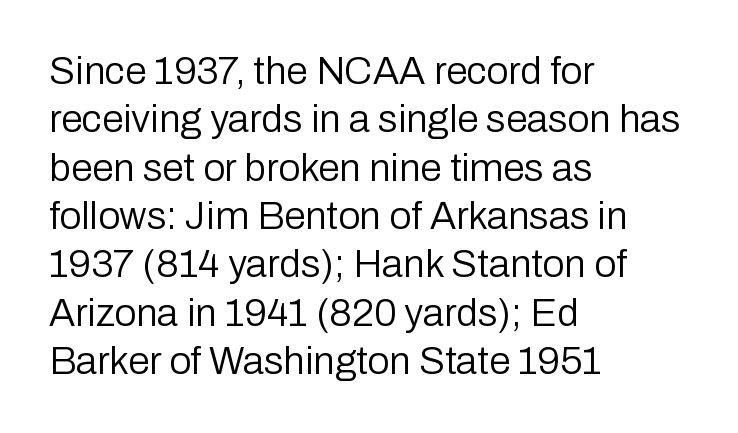
{"serif": "no", "italic": "no", "bold": "no", "weight": "regular", "width": "normal", "stroke_contrast": "low", "x_height": "medium", "monospaced": "no", "underline": "no", "align": "left", "line_spacing_ratio": 1.24, "letter_spacing": "normal", "letter_spacing_em": 0.0, "glyph_px": 39}
